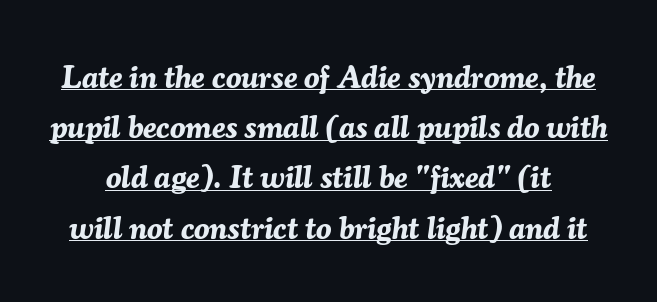
Looks like someone drew a line under every word here. Words appear dense and cohesive because spacing is normal. Whoever set this chose a conventional vertical rhythm. The passage shown is typed in a proportional face where columns would drift.
